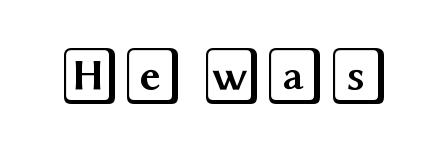
The horizontal fit of the characters is conventional and even. Do the letters lean? They stand straight. Unmarked baselines from the first word to the last.
